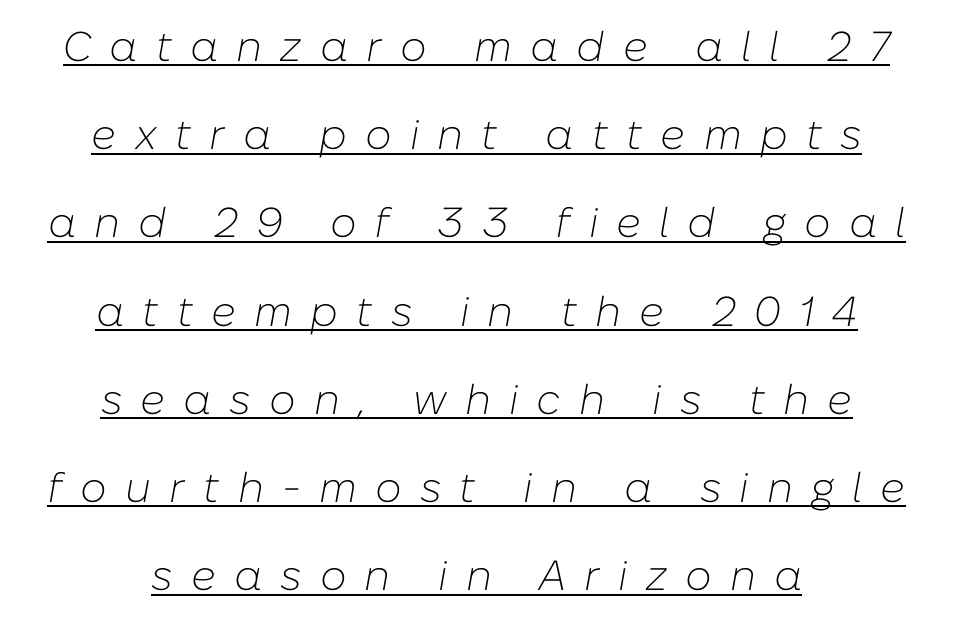
{"italic": "yes", "lean": "right", "slant_degrees": 10, "bold": "no", "weight": "light", "width": "normal", "stroke_contrast": "low", "x_height": "medium", "monospaced": "no", "underline": "yes", "align": "center", "line_spacing": "loose", "line_spacing_ratio": 2.1, "letter_spacing": "wide", "letter_spacing_em": 0.43, "glyph_px": 42}
